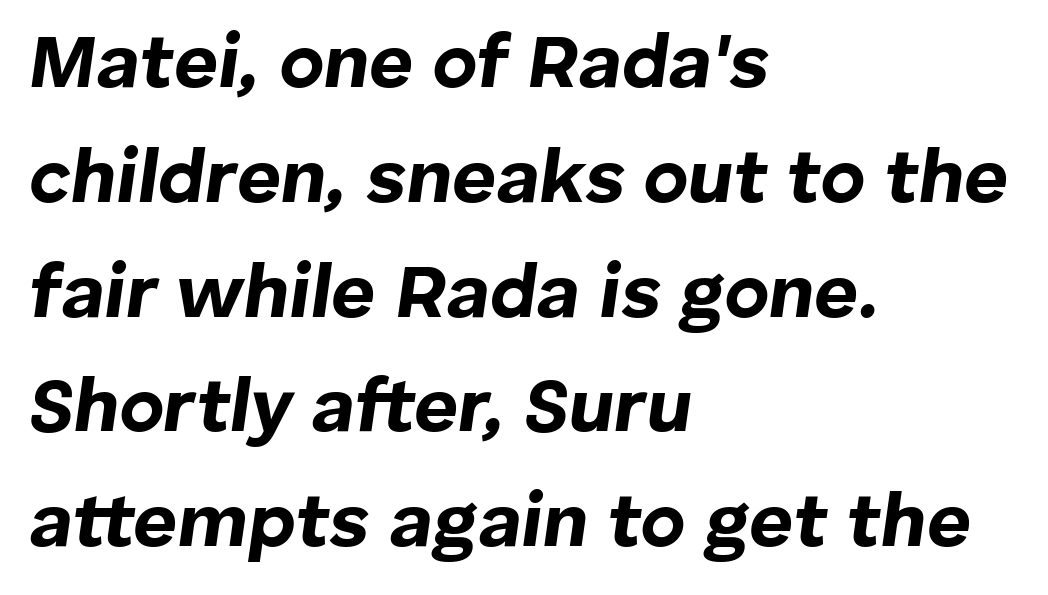
{"italic": "yes", "lean": "right", "slant_degrees": 8, "bold": "yes", "weight": "bold", "width": "normal", "stroke_contrast": "low", "x_height": "medium", "monospaced": "no", "underline": "no", "align": "left", "line_spacing": "normal", "line_spacing_ratio": 1.51, "letter_spacing": "normal", "letter_spacing_em": 0.0, "glyph_px": 76}
